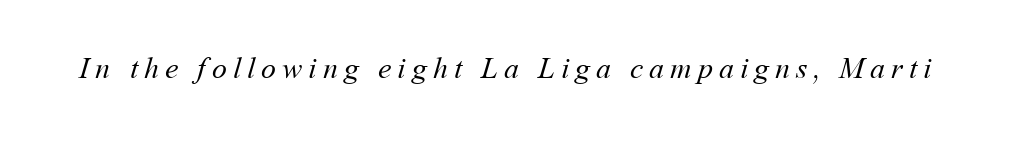
{"bold": "no", "weight": "regular", "width": "normal", "stroke_contrast": "medium", "x_height": "medium", "monospaced": "no", "underline": "no", "letter_spacing": "wide", "letter_spacing_em": 0.2, "glyph_px": 30}
